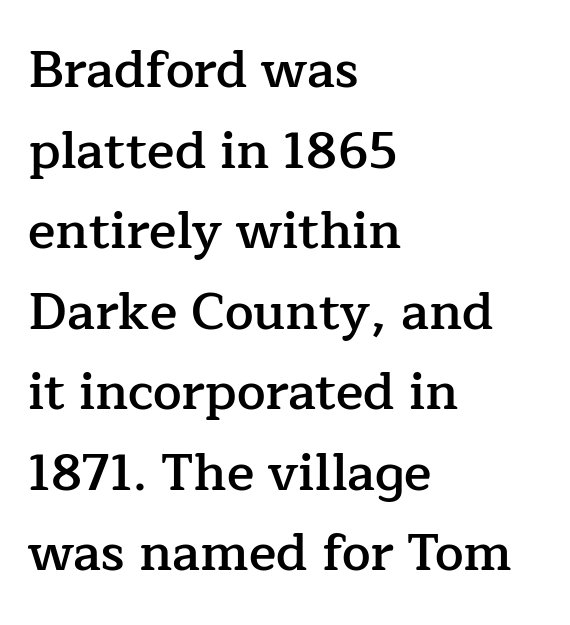
{"serif": "yes", "italic": "no", "bold": "semi", "weight": "semibold", "width": "normal", "stroke_contrast": "low", "x_height": "medium", "monospaced": "no", "underline": "no", "align": "left", "line_spacing": "normal", "line_spacing_ratio": 1.58, "letter_spacing": "normal", "letter_spacing_em": 0.0, "glyph_px": 51}
